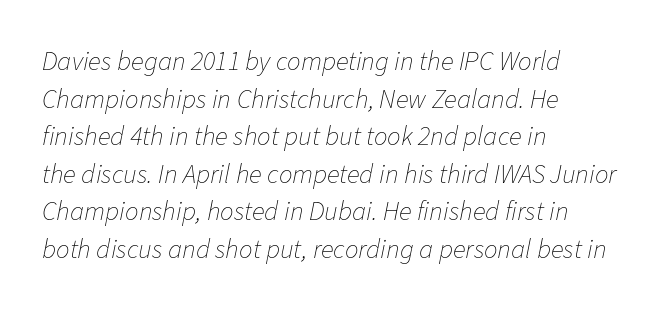
Vertically, the passage feels balanced, rows spaced as you'd expect. Leftover space on each line is placed entirely after the last word. Looking at the ascenders, they clearly lean. Compared with a typical body face, this is equally light or lighter still. Plain, unruled lines of type. Is the letter spacing exaggerated? No — it looks like the ordinary default.
